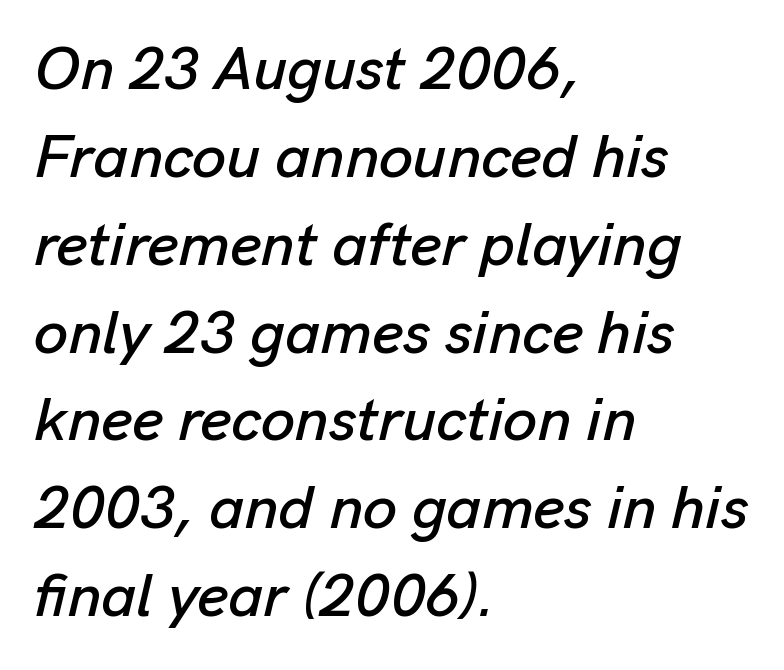
The image shows 61 px text type, italic (leaning right); set left-aligned, normal line spacing (1.44x), normal letter spacing, not underlined; low stroke contrast and a medium x-height.
